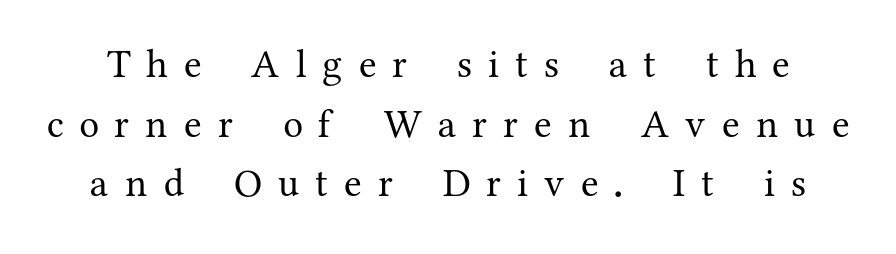
{"serif": "yes", "italic": "no", "bold": "no", "weight": "regular", "width": "normal", "stroke_contrast": "medium", "x_height": "medium", "monospaced": "no", "underline": "no", "line_spacing": "normal", "line_spacing_ratio": 1.49, "letter_spacing": "wide", "letter_spacing_em": 0.4, "glyph_px": 40}
